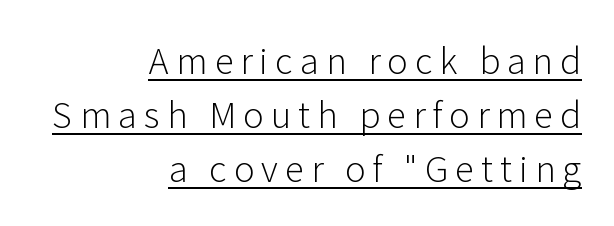
The image shows 35 px light sans-serif type, upright; set right-aligned, normal line spacing (1.54x), unusually wide letter spacing (+0.2 em), underlined; low stroke contrast and a medium x-height.
